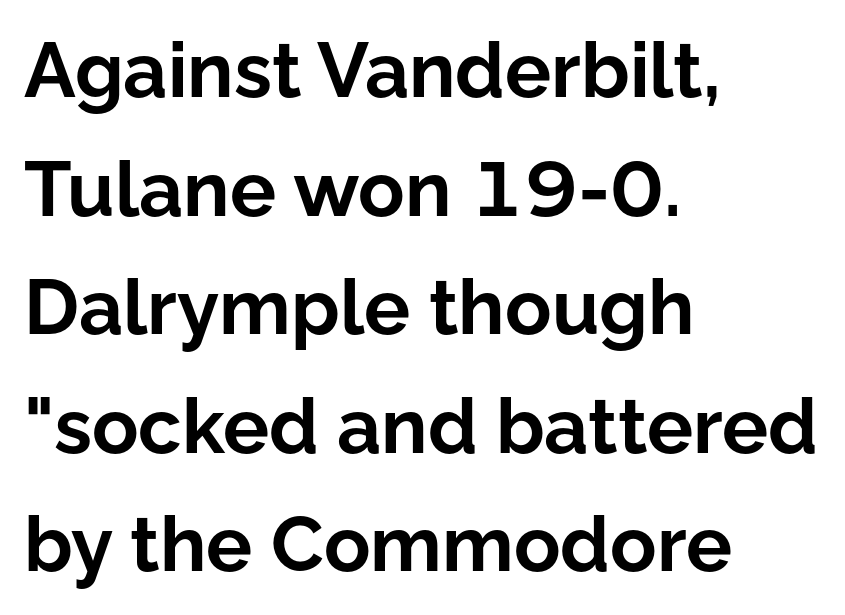
The image shows 77 px bold sans-serif type, upright; set left-aligned, normal line spacing (1.54x), normal letter spacing, not underlined; low stroke contrast and a medium x-height.
